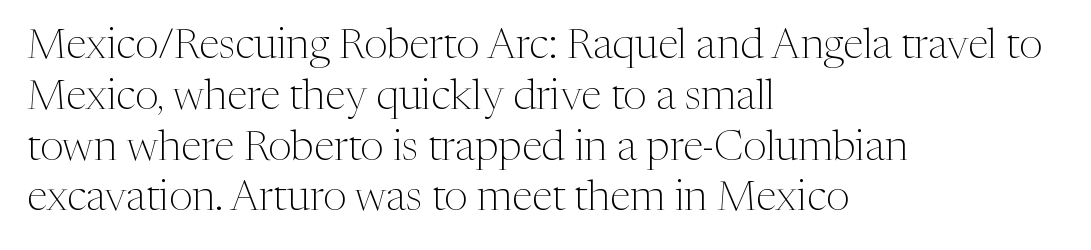
Words appear dense and cohesive because spacing is normal. The face used here is seriffed, in the tradition of book romans. Nope, not italic — everything's standing straight. Each line starts at the same left margin while the right side varies.
